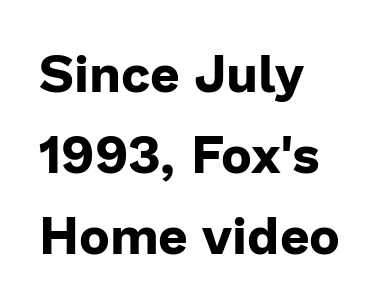
Q: Is the text bold? A: Yes.
Q: Is the text italic (slanted)? A: No, it is upright.
Q: Is the typeface a serif or a sans-serif typeface? A: Sans-serif.
Q: Is the text underlined? A: No.
Q: How is the paragraph aligned? A: Left-aligned.
Q: Is the spacing between letters normal or unusually wide? A: Normal.
Q: Is the spacing between lines tight, normal or loose? A: Normal.
Q: Width (condensed, normal, or wide)? A: Normal.
Q: Stroke contrast? A: Low.
Q: x-height? A: Medium.
Q: Monospaced? A: No.
